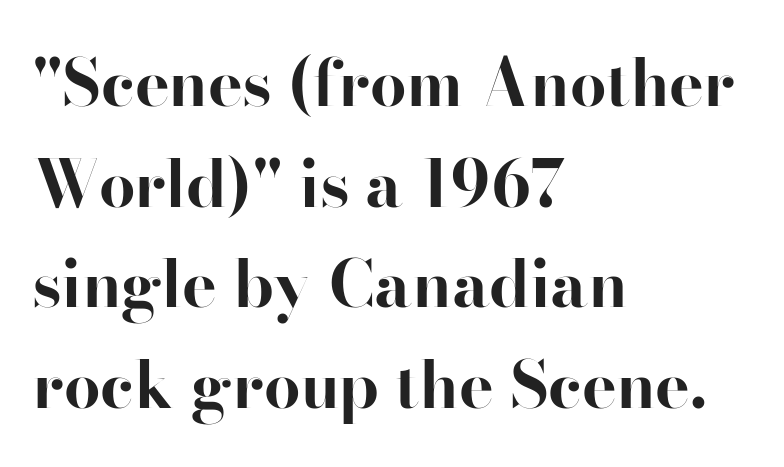
As a designer I'd log this as weight 700, bold. The leading is moderate, giving the passage an even texture. A student would call this left alignment; a typographer would say flush left, rag right. A clean baseline with only descenders dipping below it. A roman cut, with each character standing at attention.
